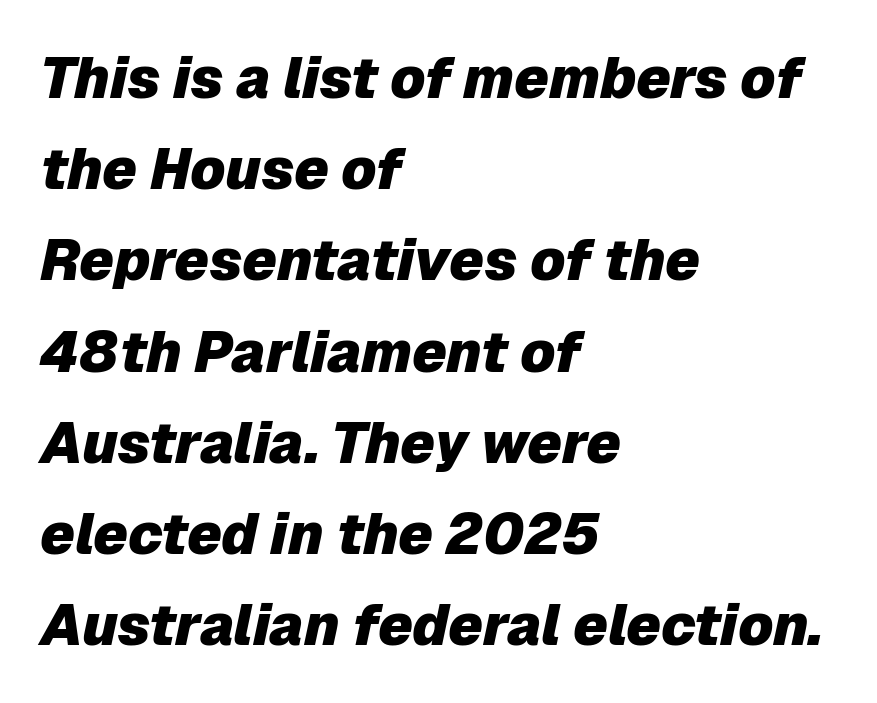
Q: Is the text bold? A: Yes.
Q: Is the text italic (slanted)? A: Yes, it leans right by about 12 degrees.
Q: Is the text underlined? A: No.
Q: How is the paragraph aligned? A: Left-aligned.
Q: Is the spacing between letters normal or unusually wide? A: Normal.
Q: Is the spacing between lines tight, normal or loose? A: Normal.
Q: Width (condensed, normal, or wide)? A: Normal.
Q: Stroke contrast? A: Low.
Q: x-height? A: Medium.
Q: Monospaced? A: No.
